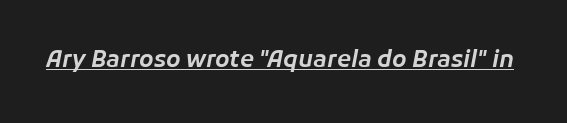
{"italic": "yes", "lean": "right", "slant_degrees": 11, "underline": "yes", "letter_spacing": "normal", "letter_spacing_em": 0.0, "glyph_px": 23}
